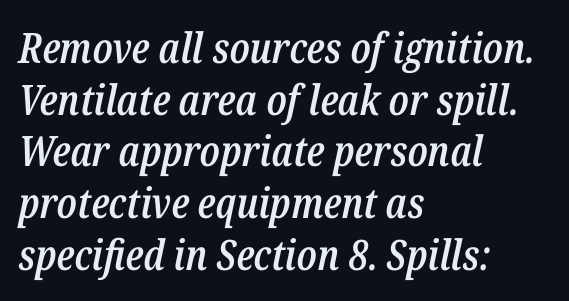
The image shows 42 px semibold, condensed type, italic (leaning right); set left-aligned, line spacing 1.23x, normal letter spacing, not underlined; low stroke contrast and a medium x-height.
